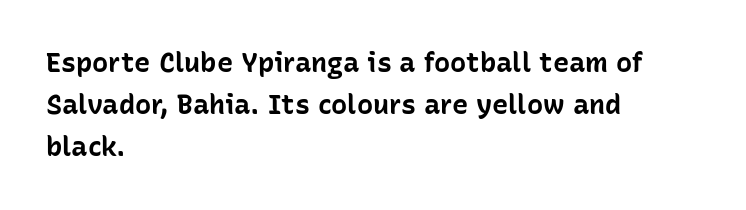
Nothing unusual about the tracking: characters are spaced as the font intends. Layout note: lines flush left. Does the lettering tilt? It doesn't — this is upright. The characters look thick and weighty, a clear bold. If you measured baseline to baseline, you'd find a middling distance. Underlining? Definitely not there.
